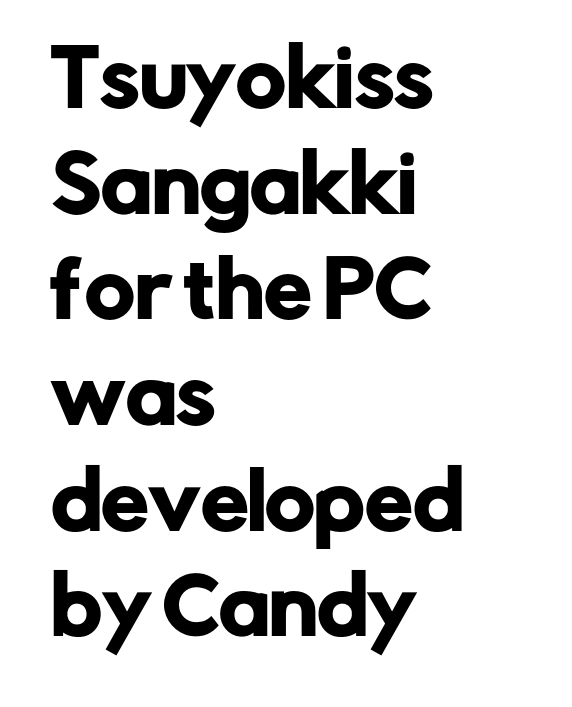
The image shows 76 px sans-serif type, upright; set left-aligned, normal line spacing (1.39x), normal letter spacing, not underlined; low stroke contrast and a medium x-height.
